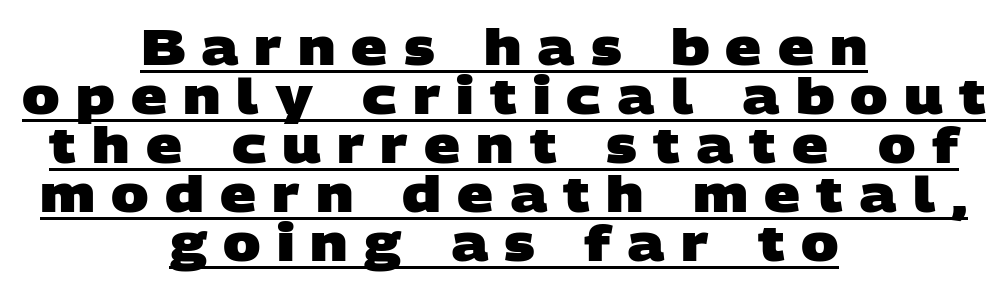
{"serif": "no", "bold": "yes", "weight": "heavy", "width": "wide", "stroke_contrast": "low", "x_height": "large", "monospaced": "no", "underline": "yes", "align": "center", "line_spacing": "tight", "line_spacing_ratio": 0.98, "letter_spacing": "wide", "letter_spacing_em": 0.32, "glyph_px": 50}
